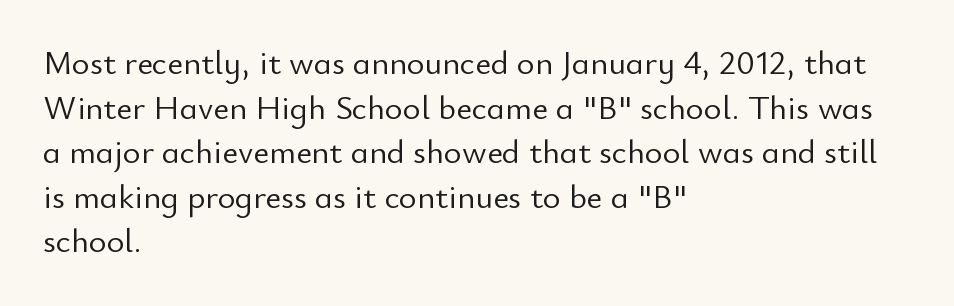
Q: Is the text bold? A: No.
Q: Is the text italic (slanted)? A: No, it is upright.
Q: Is the typeface a serif or a sans-serif typeface? A: Sans-serif.
Q: Is the text underlined? A: No.
Q: How is the paragraph aligned? A: Left-aligned.
Q: Is the spacing between letters normal or unusually wide? A: Normal.
Q: Is the spacing between lines tight, normal or loose? A: Normal.
Q: Width (condensed, normal, or wide)? A: Normal.
Q: Stroke contrast? A: Low.
Q: x-height? A: Small.
Q: Monospaced? A: No.
